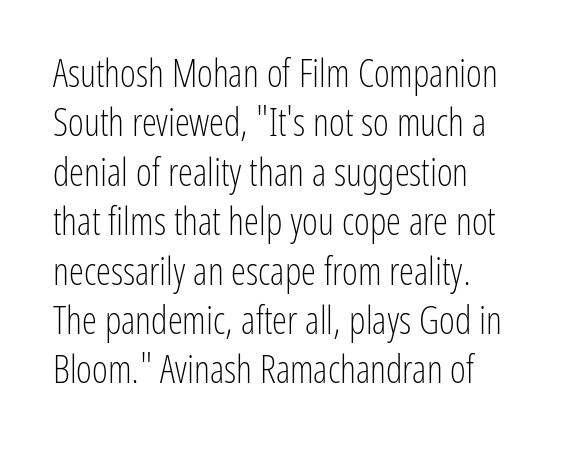
{"serif": "no", "italic": "no", "bold": "no", "weight": "light", "width": "condensed", "stroke_contrast": "low", "x_height": "medium", "monospaced": "no", "underline": "no", "line_spacing": "normal", "line_spacing_ratio": 1.3, "letter_spacing": "normal", "letter_spacing_em": 0.0, "glyph_px": 38}
